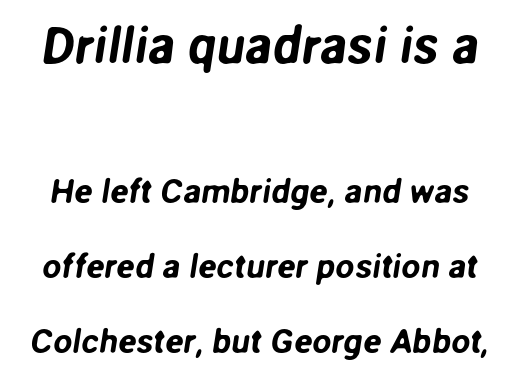
Q: Is the typeface a serif or a sans-serif typeface? A: Sans-serif.
Q: Is the text underlined? A: No.
Q: Is the spacing between letters normal or unusually wide? A: Normal.
Q: Is the spacing between lines tight, normal or loose? A: Loose.
Q: Which block of text is set in a larger size, the first (top) or the second (bottom)? A: The first (top) one.
Q: Width (condensed, normal, or wide)? A: Normal.
Q: Stroke contrast? A: Low.
Q: x-height? A: Medium.
Q: Monospaced? A: No.
